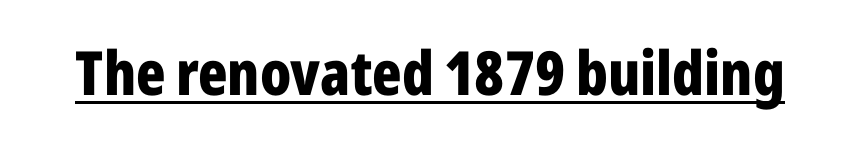
Q: Is the text bold? A: Yes.
Q: Is the text italic (slanted)? A: No, it is upright.
Q: Is the typeface a serif or a sans-serif typeface? A: Sans-serif.
Q: Is the text underlined? A: Yes.
Q: Is the spacing between letters normal or unusually wide? A: Normal.
Q: Width (condensed, normal, or wide)? A: Condensed.
Q: Stroke contrast? A: Low.
Q: x-height? A: Medium.
Q: Monospaced? A: No.
